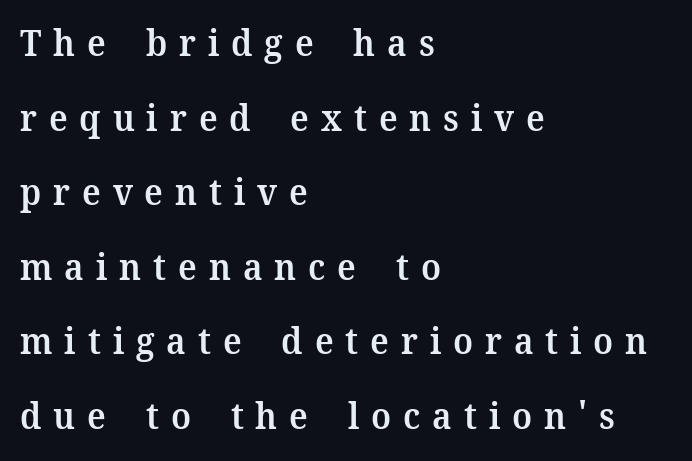
Q: Is the text bold? A: Semi-bold.
Q: Is the text italic (slanted)? A: No, it is upright.
Q: Is the typeface a serif or a sans-serif typeface? A: Serif.
Q: Is the text underlined? A: No.
Q: How is the paragraph aligned? A: Left-aligned.
Q: Is the spacing between letters normal or unusually wide? A: Unusually wide.
Q: Is the spacing between lines tight, normal or loose? A: Loose.
Q: Width (condensed, normal, or wide)? A: Normal.
Q: Stroke contrast? A: Medium.
Q: x-height? A: Medium.
Q: Monospaced? A: No.
